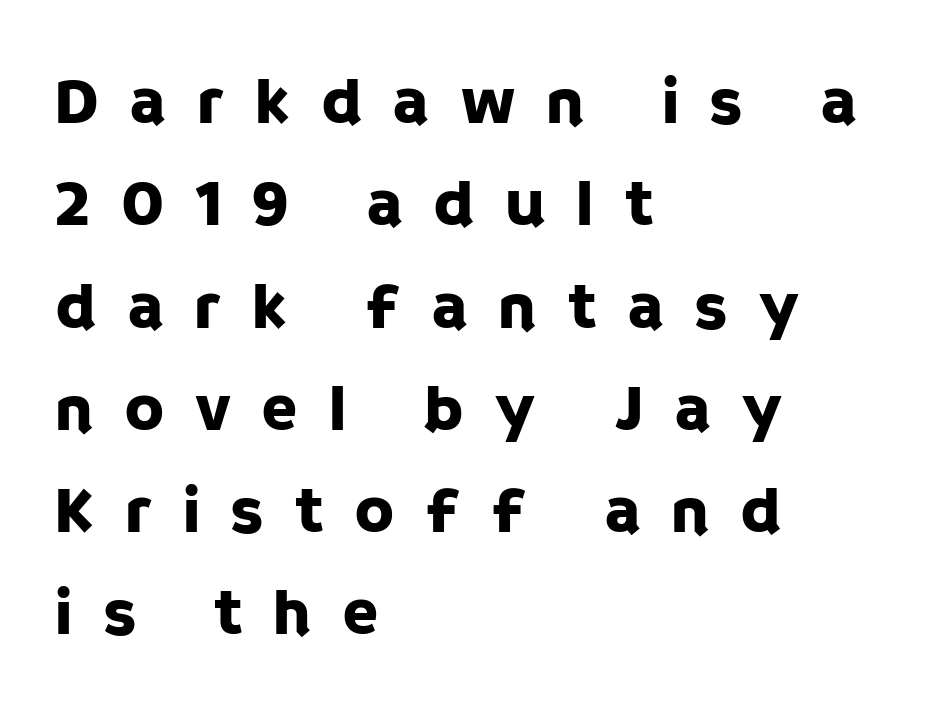
The image shows 66 px sans-serif type, upright; set left-aligned, normal line spacing (1.55x), unusually wide letter spacing (+0.46 em), not underlined; low stroke contrast and a large x-height.
